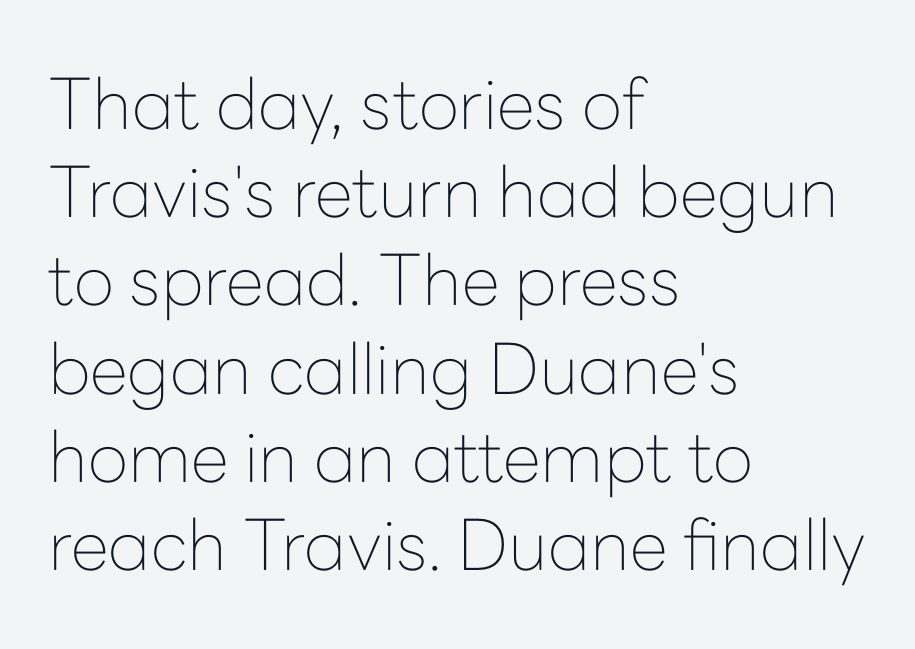
{"serif": "no", "italic": "no", "bold": "no", "weight": "thin", "width": "normal", "stroke_contrast": "low", "x_height": "medium", "monospaced": "no", "underline": "no", "align": "left", "line_spacing": "normal", "line_spacing_ratio": 1.26, "letter_spacing": "normal", "letter_spacing_em": 0.0, "glyph_px": 70}
